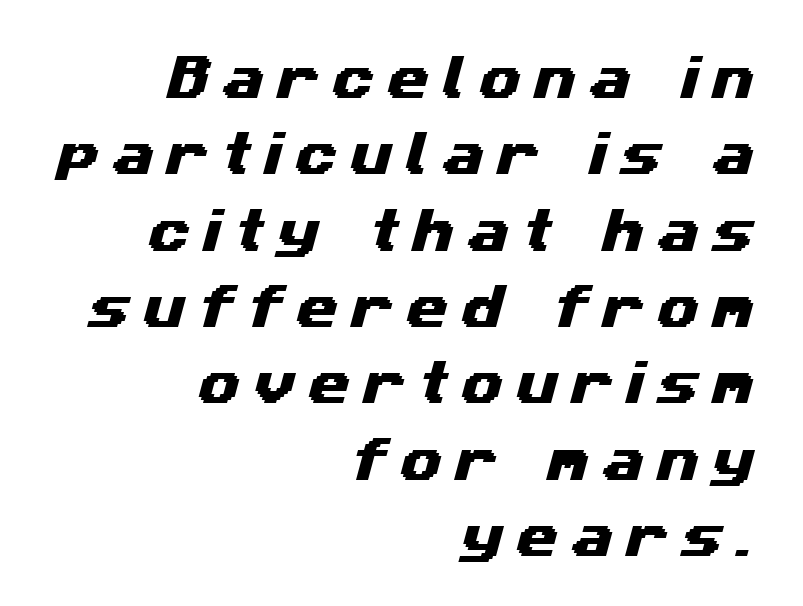
The baseline area is clear. The tracking jumps out immediately: characters are airy and widely separated. Each letter keeps its own natural width here, so spacing adapts to shape. Regarding leading, the lines here are spaced in the standard way.
